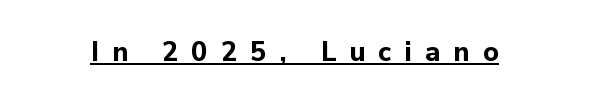
The image shows 27 px bold type, upright; set unusually wide letter spacing (+0.49 em), underlined.
